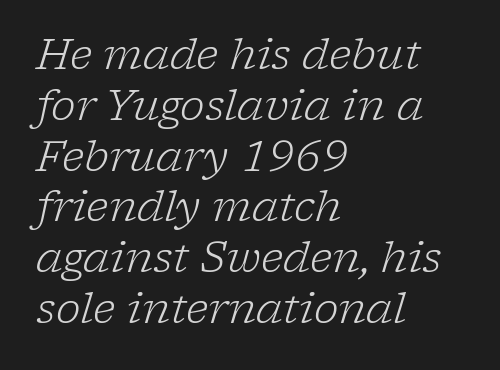
The image shows 42 px light serif type, italic (leaning right); set left-aligned, line spacing 1.21x, normal letter spacing, not underlined; low stroke contrast and a medium x-height.
